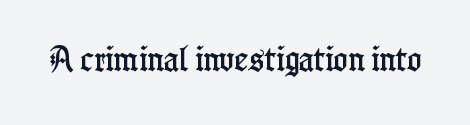
The image shows 27 px text type, upright; set normal letter spacing, not underlined.
